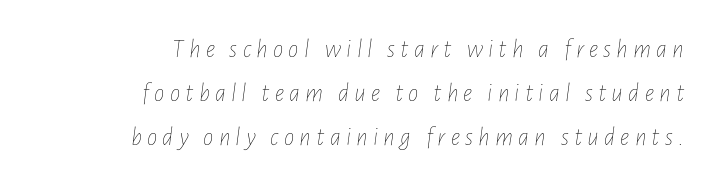
Q: Is the text bold? A: No.
Q: Is the text italic (slanted)? A: Yes, it leans right by about 7 degrees.
Q: Is the text underlined? A: No.
Q: How is the paragraph aligned? A: Right-aligned.
Q: Is the spacing between letters normal or unusually wide? A: Unusually wide.
Q: Is the spacing between lines tight, normal or loose? A: Normal.
